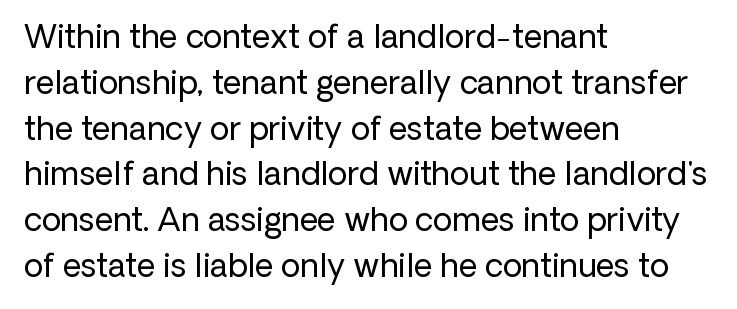
Nothing sits at the stroke ends, so this counts as sans-serif. These lines were composed using upright roman letters. This sample keeps an unexceptional amount of space between lines. The horizontal fit of the characters is conventional and even. Is this a fixed-width face? No — the glyphs have proportional, varying widths.
